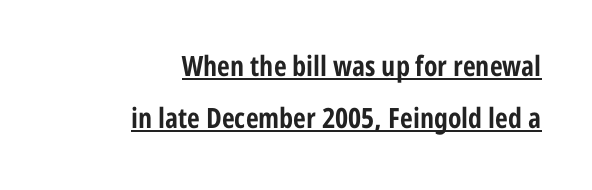
Q: Is the text bold? A: Yes.
Q: Is the text italic (slanted)? A: No, it is upright.
Q: Is the typeface a serif or a sans-serif typeface? A: Sans-serif.
Q: Is the text underlined? A: Yes.
Q: How is the paragraph aligned? A: Right-aligned.
Q: Is the spacing between letters normal or unusually wide? A: Normal.
Q: Width (condensed, normal, or wide)? A: Condensed.
Q: Stroke contrast? A: Low.
Q: x-height? A: Medium.
Q: Monospaced? A: No.
